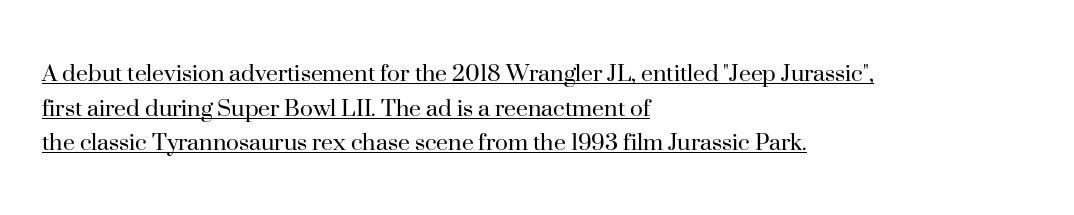
The letters look calm and open, with moderate or lighter stems. These lines were composed using upright roman letters. Glyph-to-glyph distance matches everyday printed text. The lines sit at an ordinary, default distance from one another.
